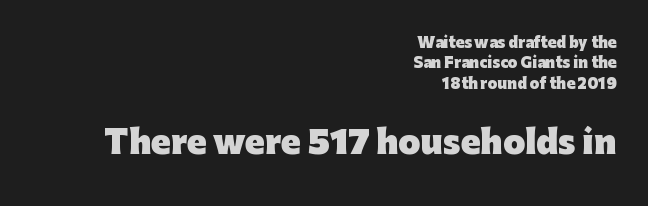
The second block has been scaled up relative to the first. Style check: upright. Typeset ragged left — the right edge is the straight one. Is this a sans? Yes — the strokes have no serifs. The letters advance in unequal steps, a hallmark of proportional type. The vertical gap from one line to the next is medium.
